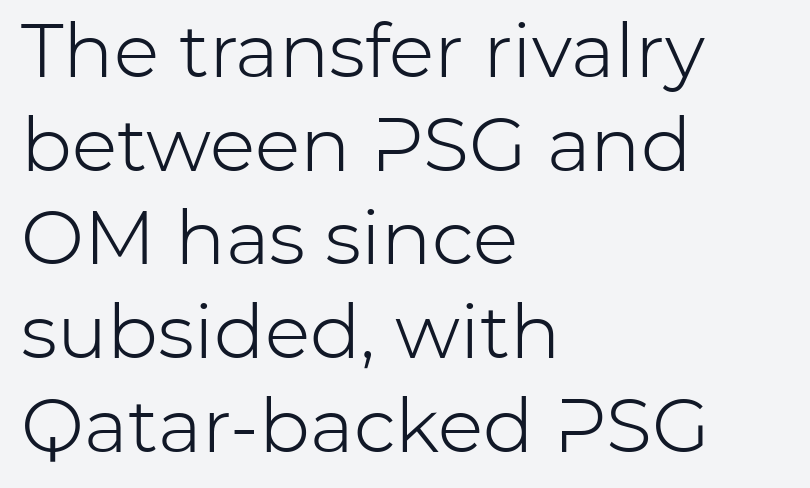
Grotesque or geometric, the face here clearly has no serifs. Is the stroke heavy? The answer is a plain regular-or-lighter. Glance below the letters and you will spot only blank space. Is the letter spacing exaggerated? No — it looks like the ordinary default. Students, observe: this is what conventionally led text looks like. The axis of the letterforms is exactly vertical.
